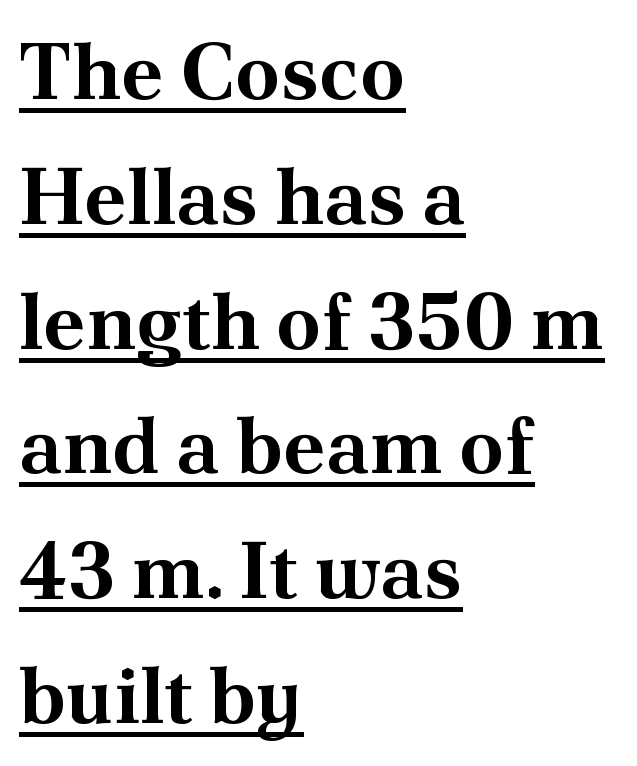
Q: Is the text bold? A: Yes.
Q: Is the text italic (slanted)? A: No, it is upright.
Q: Is the typeface a serif or a sans-serif typeface? A: Serif.
Q: Is the text underlined? A: Yes.
Q: How is the paragraph aligned? A: Left-aligned.
Q: Is the spacing between letters normal or unusually wide? A: Normal.
Q: Is the spacing between lines tight, normal or loose? A: Normal.
Q: Width (condensed, normal, or wide)? A: Normal.
Q: Stroke contrast? A: Medium.
Q: x-height? A: Small.
Q: Monospaced? A: No.
